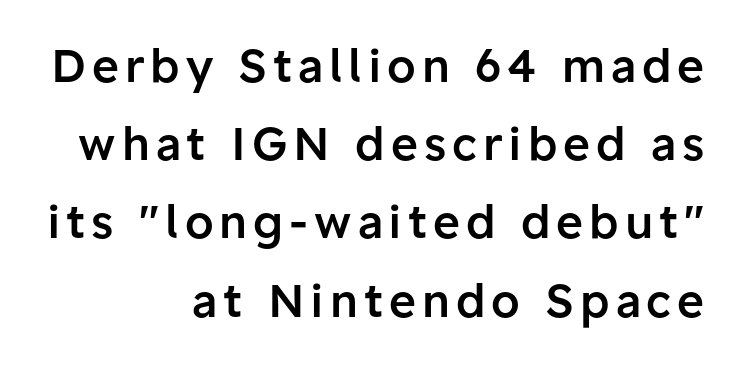
The string is rendered with underlining switched off. Posture: straight, roman, zero tilt. Alignment: flush right. If you measured baseline to baseline, you'd find a middling distance.
